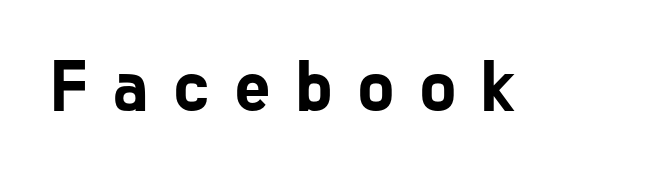
The image shows 75 px condensed sans-serif type; set unusually wide letter spacing (+0.35 em), not underlined; low stroke contrast and a medium x-height.
